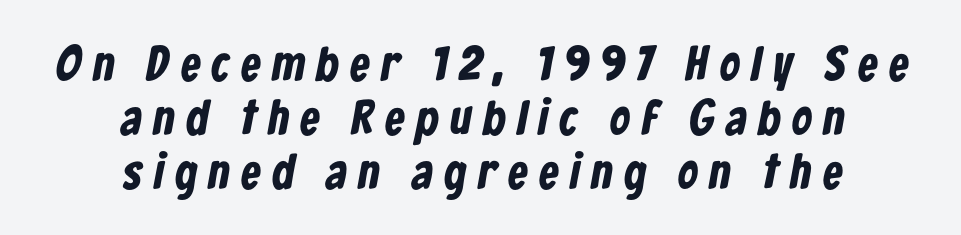
The image shows 49 px bold, condensed sans-serif type; set centered, tight line spacing (1.1x), unusually wide letter spacing (+0.24 em), not underlined; low stroke contrast and a medium x-height.
